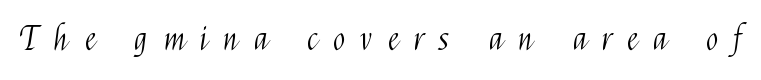
The tracking reads as deliberately expanded to a designer's eye. Nope, no serifs anywhere on these letters. The string is rendered with underlining switched off. The letters advance in unequal steps, a hallmark of proportional type.
